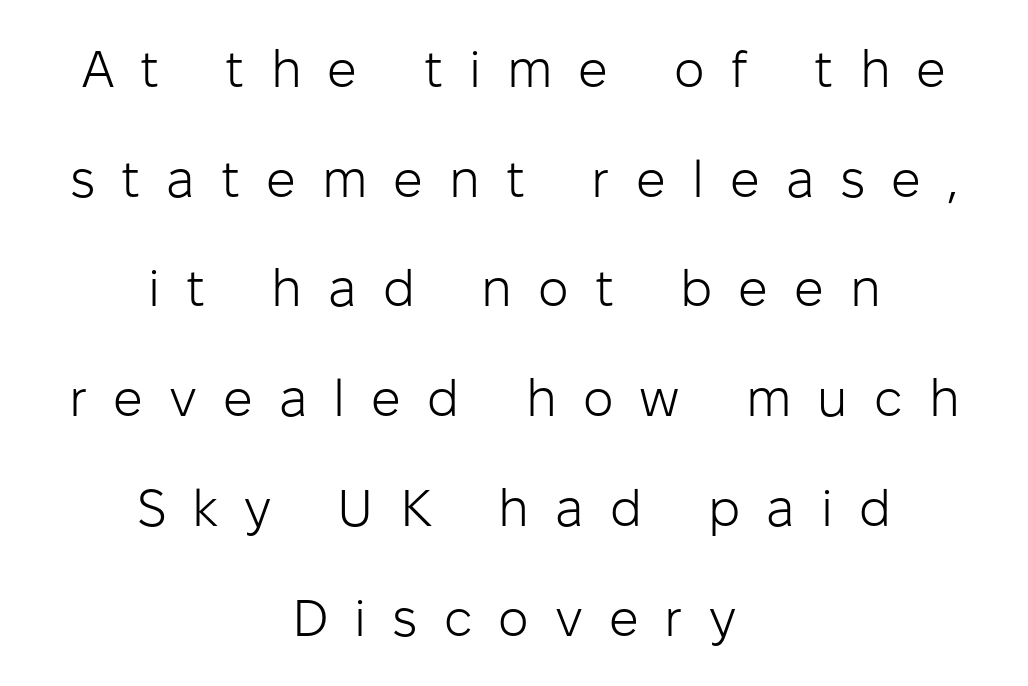
Q: Is the text bold? A: No.
Q: Is the text italic (slanted)? A: No, it is upright.
Q: Is the typeface a serif or a sans-serif typeface? A: Sans-serif.
Q: Is the text underlined? A: No.
Q: How is the paragraph aligned? A: Centered.
Q: Is the spacing between letters normal or unusually wide? A: Unusually wide.
Q: Is the spacing between lines tight, normal or loose? A: Loose.
Q: Width (condensed, normal, or wide)? A: Normal.
Q: Stroke contrast? A: Low.
Q: x-height? A: Medium.
Q: Monospaced? A: No.
